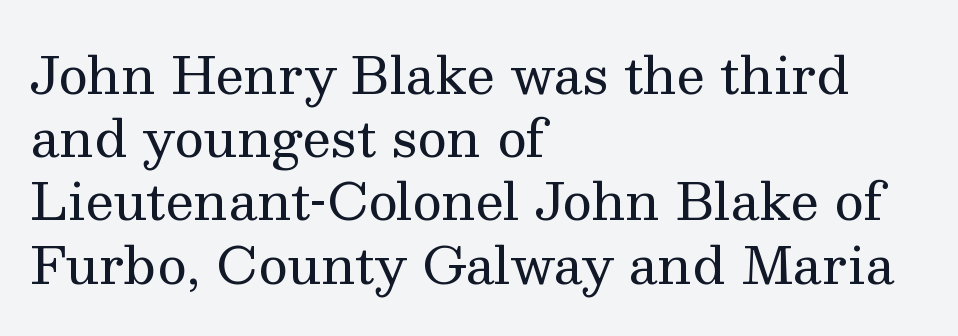
The image shows 51 px regular-weight serif type, upright; set left-aligned, line spacing 1.24x, normal letter spacing, not underlined; medium stroke contrast and a medium x-height.
